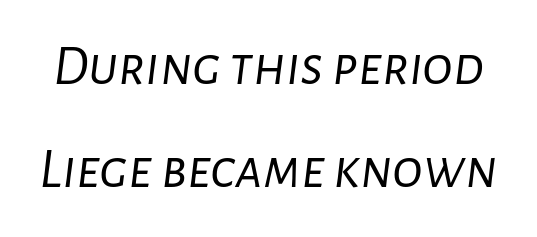
Q: Is the text bold? A: No.
Q: Is the text italic (slanted)? A: Yes, it leans right by about 7 degrees.
Q: Is the text underlined? A: No.
Q: Is the spacing between letters normal or unusually wide? A: Normal.
Q: Width (condensed, normal, or wide)? A: Normal.
Q: Stroke contrast? A: Low.
Q: x-height? A: Medium.
Q: Monospaced? A: No.
